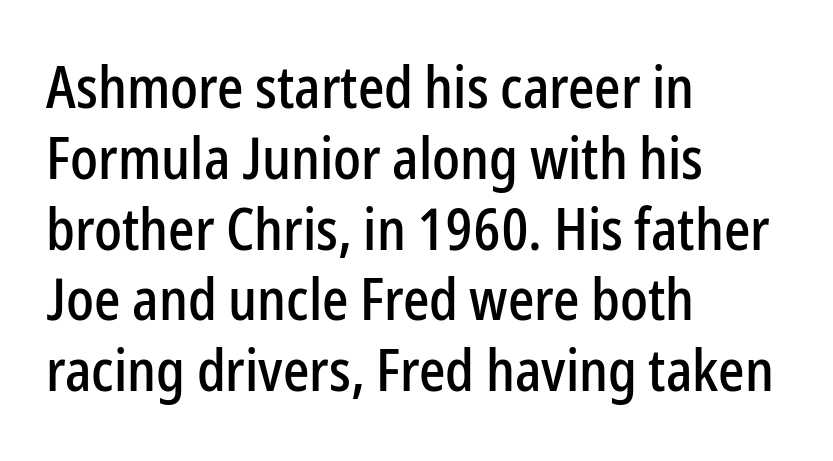
The image shows 58 px condensed sans-serif type, upright; set left-aligned, line spacing 1.22x, normal letter spacing, not underlined; low stroke contrast and a medium x-height.
